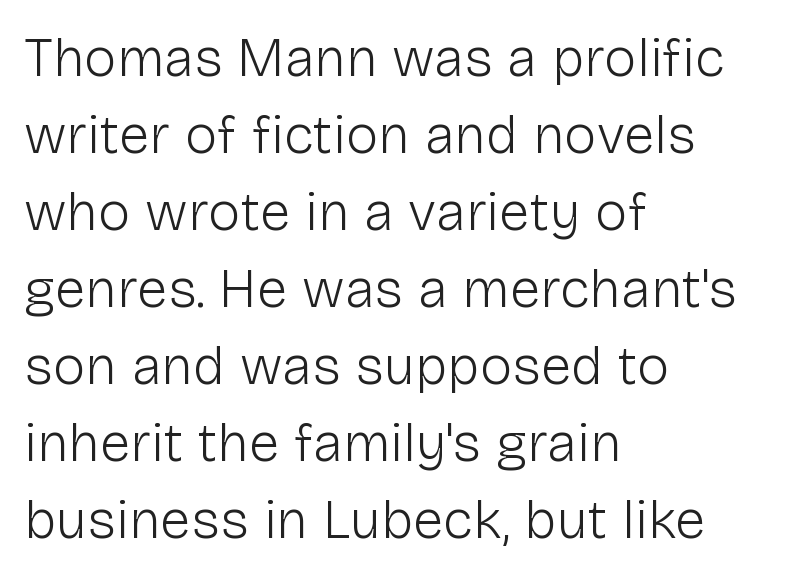
These glyphs show unthickened strokes, regular width or finer. Nothing sits at the stroke ends, so this counts as sans-serif. Honestly, the row spacing looks completely unremarkable. The type sits square on the baseline with zero lean.
